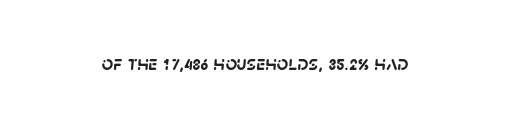
The image shows 20 px bold type; set normal letter spacing, not underlined.
